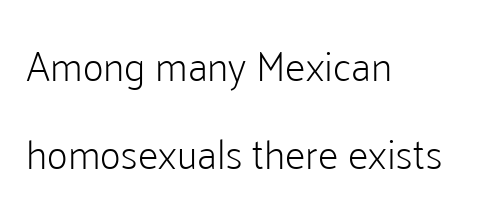
Q: Is the text bold? A: No.
Q: Is the text italic (slanted)? A: No, it is upright.
Q: Is the typeface a serif or a sans-serif typeface? A: Sans-serif.
Q: Is the text underlined? A: No.
Q: How is the paragraph aligned? A: Left-aligned.
Q: Is the spacing between letters normal or unusually wide? A: Normal.
Q: Is the spacing between lines tight, normal or loose? A: Loose.
Q: Width (condensed, normal, or wide)? A: Normal.
Q: Stroke contrast? A: Low.
Q: x-height? A: Medium.
Q: Monospaced? A: No.
